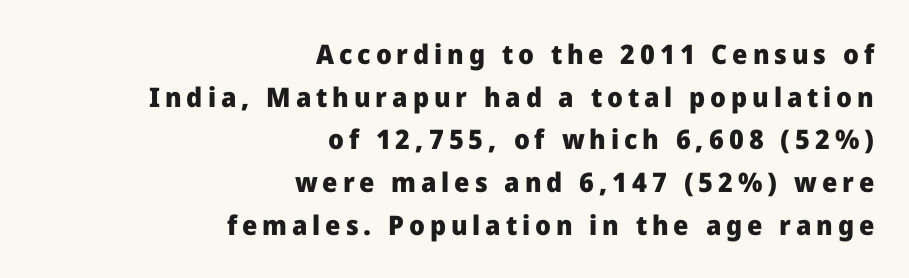
The image shows 27 px bold type, upright; set right-aligned, normal line spacing (1.58x), not underlined.
